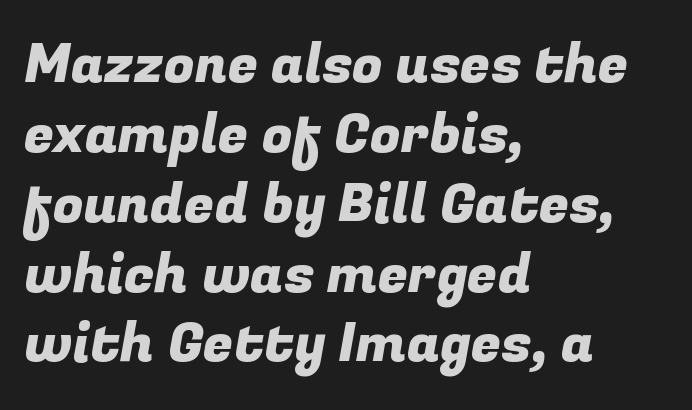
Q: Is the typeface a serif or a sans-serif typeface? A: Sans-serif.
Q: Is the text underlined? A: No.
Q: How is the paragraph aligned? A: Left-aligned.
Q: Is the spacing between letters normal or unusually wide? A: Normal.
Q: Is the spacing between lines tight, normal or loose? A: Normal.
Q: Width (condensed, normal, or wide)? A: Normal.
Q: Stroke contrast? A: Low.
Q: x-height? A: Medium.
Q: Monospaced? A: No.
